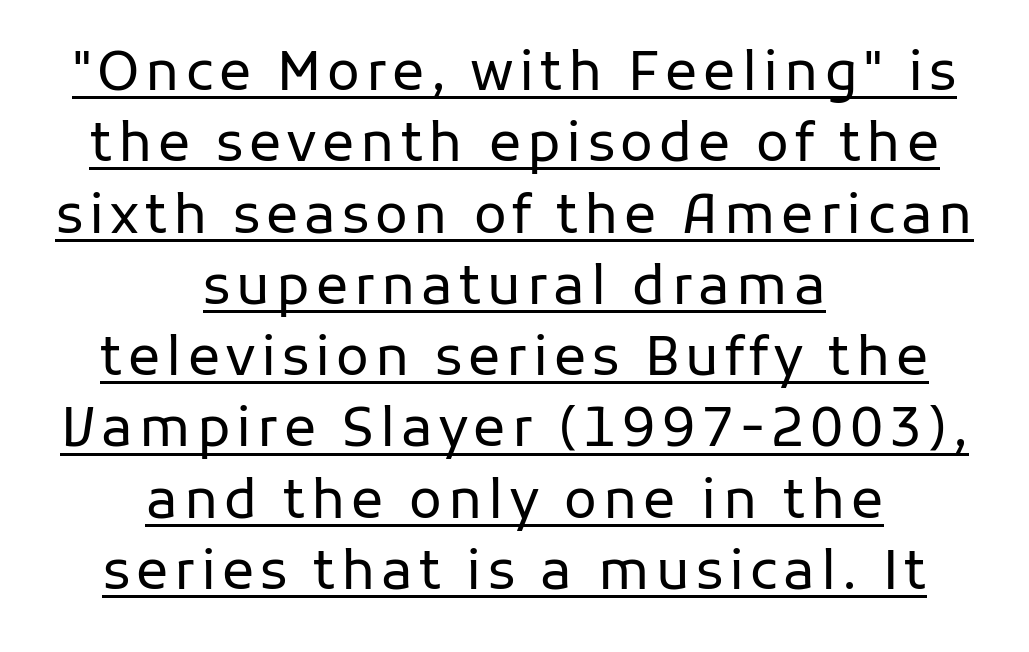
{"serif": "no", "italic": "no", "bold": "no", "weight": "regular", "width": "normal", "stroke_contrast": "low", "x_height": "medium", "monospaced": "no", "underline": "yes", "align": "center", "line_spacing": "normal", "line_spacing_ratio": 1.32, "glyph_px": 54}
